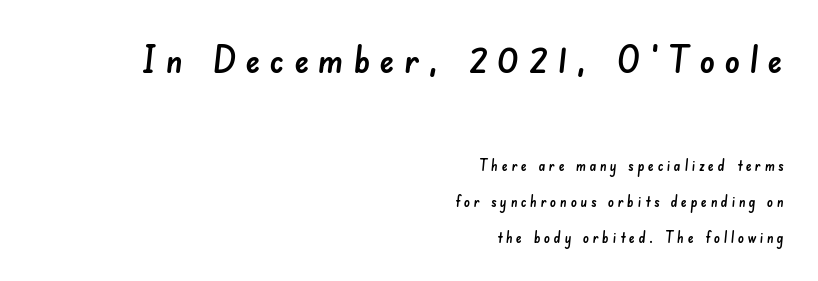
Q: Is the typeface a serif or a sans-serif typeface? A: Sans-serif.
Q: Is the text underlined? A: No.
Q: How is the paragraph aligned? A: Right-aligned.
Q: Is the spacing between letters normal or unusually wide? A: Unusually wide.
Q: Is the spacing between lines tight, normal or loose? A: Loose.
Q: Which block of text is set in a larger size, the first (top) or the second (bottom)? A: The first (top) one.
Q: Width (condensed, normal, or wide)? A: Normal.
Q: Stroke contrast? A: Low.
Q: x-height? A: Small.
Q: Monospaced? A: No.
